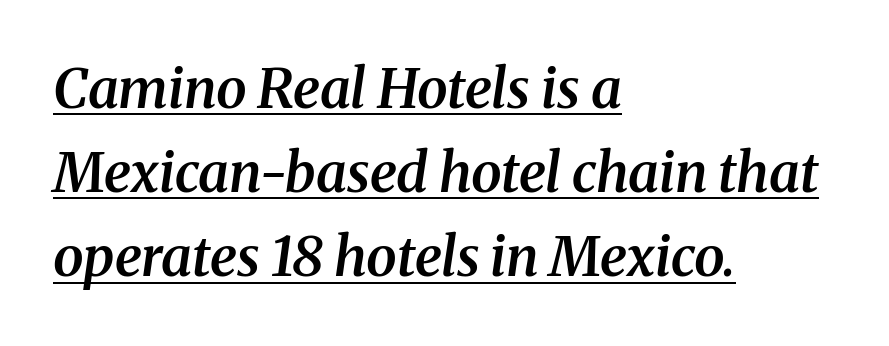
The image shows 55 px semibold serif type, italic (leaning right); set left-aligned, normal line spacing (1.53x), normal letter spacing, underlined; medium stroke contrast and a medium x-height.
